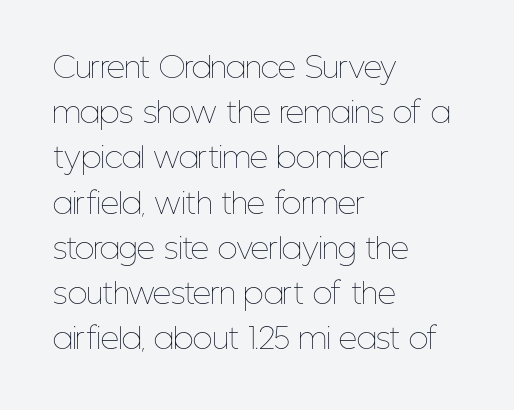
One-word summary of the alignment: left. The font's upright variant was chosen for this text. Has an underline been added? It has not. The letters advance in unequal steps, a hallmark of proportional type. The passage shown has conventional tracking throughout. One glance says typical: line gaps are just what's usual.
